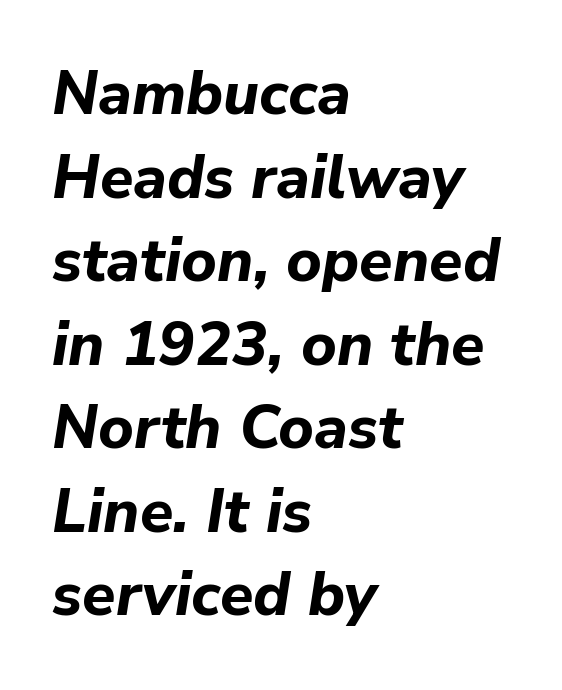
The image shows 61 px bold type, italic (leaning right); set left-aligned, normal line spacing (1.37x), normal letter spacing, not underlined; low stroke contrast and a medium x-height.
